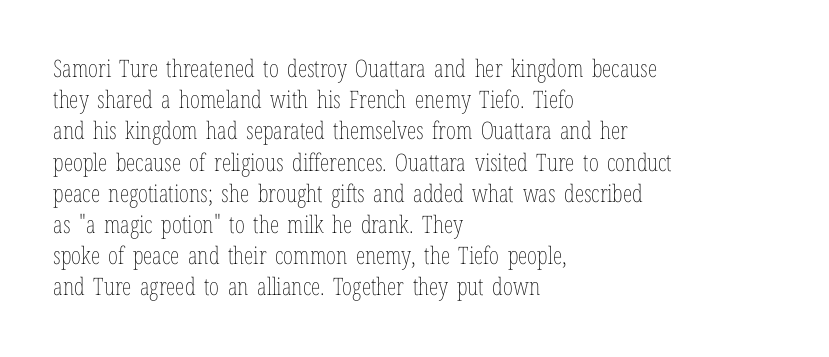
{"italic": "no", "bold": "no", "underline": "no", "align": "left", "line_spacing": "normal", "line_spacing_ratio": 1.3, "letter_spacing": "normal", "letter_spacing_em": 0.0, "glyph_px": 24}
